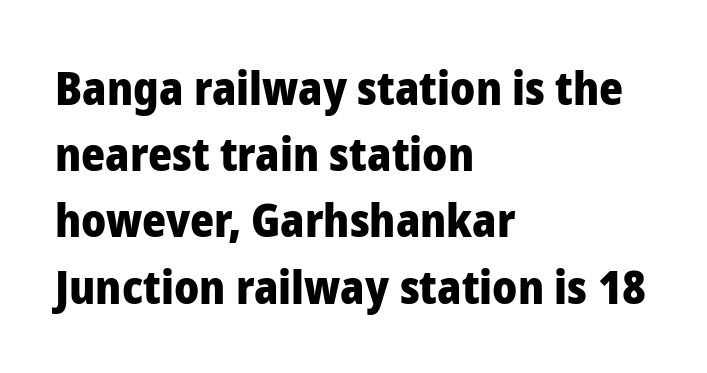
Q: Is the text bold? A: Yes.
Q: Is the text italic (slanted)? A: No, it is upright.
Q: Is the typeface a serif or a sans-serif typeface? A: Sans-serif.
Q: Is the text underlined? A: No.
Q: How is the paragraph aligned? A: Left-aligned.
Q: Is the spacing between letters normal or unusually wide? A: Normal.
Q: Is the spacing between lines tight, normal or loose? A: Normal.
Q: Width (condensed, normal, or wide)? A: Normal.
Q: Stroke contrast? A: Low.
Q: x-height? A: Medium.
Q: Monospaced? A: No.
